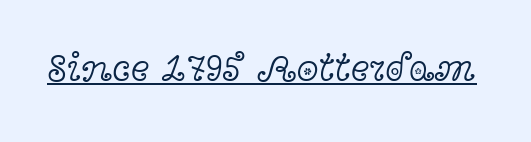
The image shows 40 px light, wide serif type, upright; set normal letter spacing, underlined; a medium x-height.
